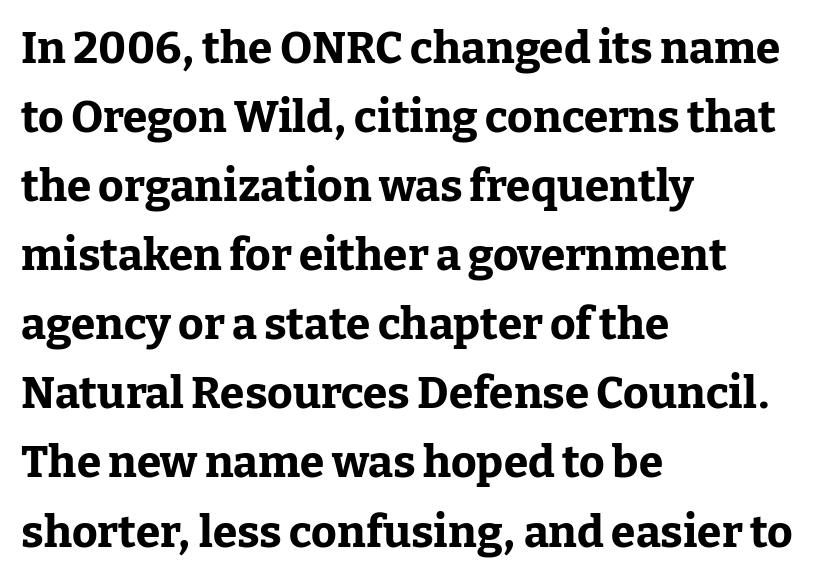
Q: Is the text bold? A: Yes.
Q: Is the text italic (slanted)? A: No, it is upright.
Q: Is the typeface a serif or a sans-serif typeface? A: Serif.
Q: Is the text underlined? A: No.
Q: How is the paragraph aligned? A: Left-aligned.
Q: Is the spacing between letters normal or unusually wide? A: Normal.
Q: Is the spacing between lines tight, normal or loose? A: Normal.
Q: Width (condensed, normal, or wide)? A: Normal.
Q: Stroke contrast? A: Low.
Q: x-height? A: Medium.
Q: Monospaced? A: No.
